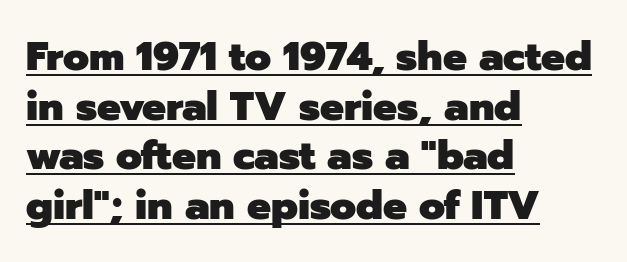
The image shows 40 px heavy sans-serif type, upright; set left-aligned, line spacing 1.24x, normal letter spacing, underlined; low stroke contrast and a medium x-height.
